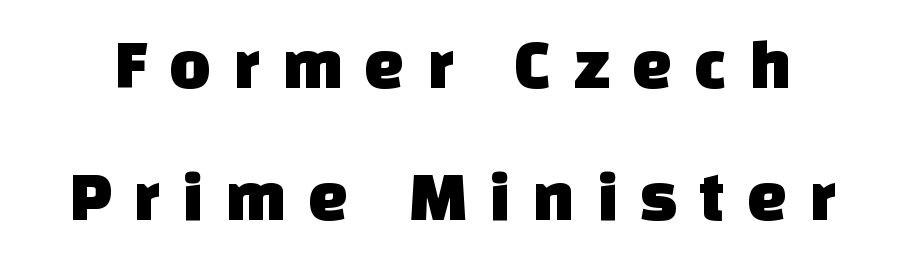
The image shows 71 px sans-serif type; set line spacing 1.86x, unusually wide letter spacing (+0.31 em), not underlined; low stroke contrast and a large x-height.
